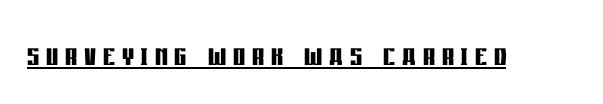
The image shows 38 px semibold, condensed sans-serif type, upright; set underlined; low stroke contrast and a large x-height.
